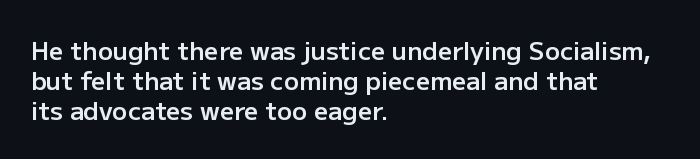
The image shows 25 px text type, upright; set left-aligned, line spacing 1.2x, normal letter spacing, not underlined.
